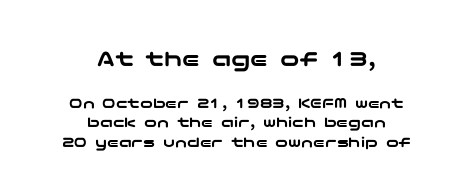
The image shows 24 px text type, upright; set centered, line spacing 1.23x, normal letter spacing, not underlined; the first (top) block is 1.5x larger.
